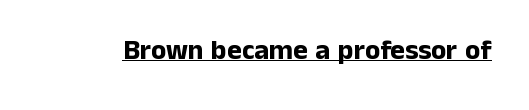
{"serif": "no", "italic": "no", "bold": "yes", "weight": "bold", "width": "normal", "stroke_contrast": "low", "x_height": "medium", "monospaced": "no", "underline": "yes", "letter_spacing": "normal", "letter_spacing_em": 0.0, "glyph_px": 28}
